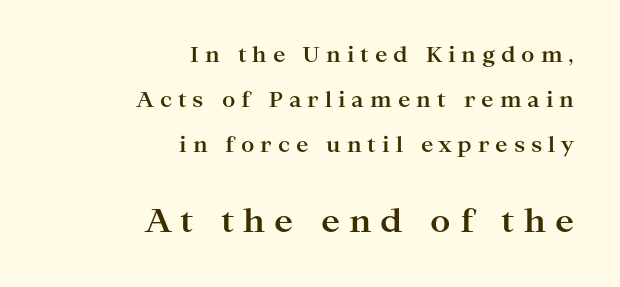
Heavy-handed strokes throughout: this text is bold. One-word summary of the alignment: right. The later block is typeset at a bigger size than the earlier block. Airy leading. A bare baseline throughout the passage.
